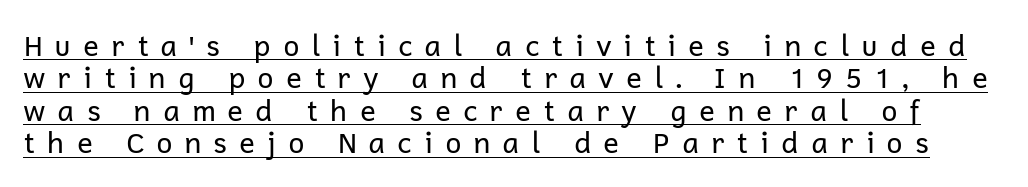
{"serif": "no", "italic": "no", "bold": "no", "weight": "regular", "width": "normal", "stroke_contrast": "low", "x_height": "medium", "monospaced": "no", "underline": "yes", "line_spacing": "tight", "line_spacing_ratio": 1.12, "letter_spacing": "wide", "letter_spacing_em": 0.4, "glyph_px": 29}
